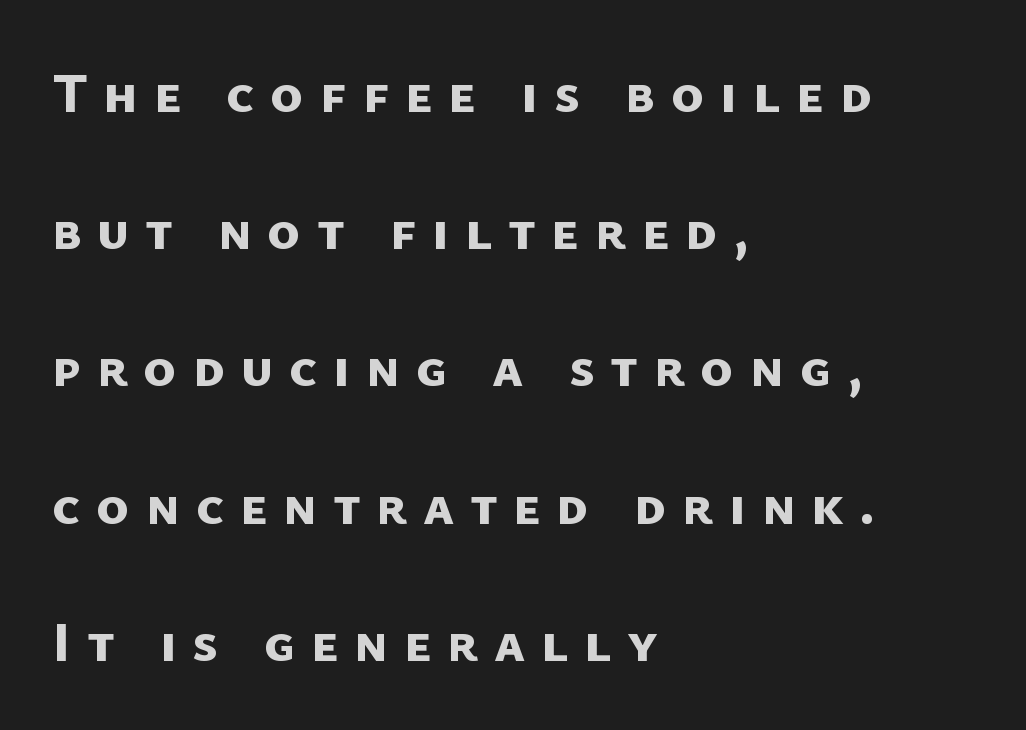
The space between consecutive lines is lavish. The specimen omits any rule beneath the text block's lines. The letters advance in unequal steps, a hallmark of proportional type. One-word summary of the alignment: left.
